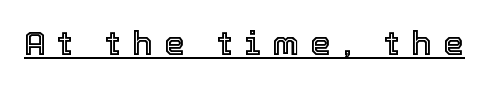
The image shows 34 px text type, upright; set unusually wide letter spacing (+0.33 em), underlined; a medium x-height.
